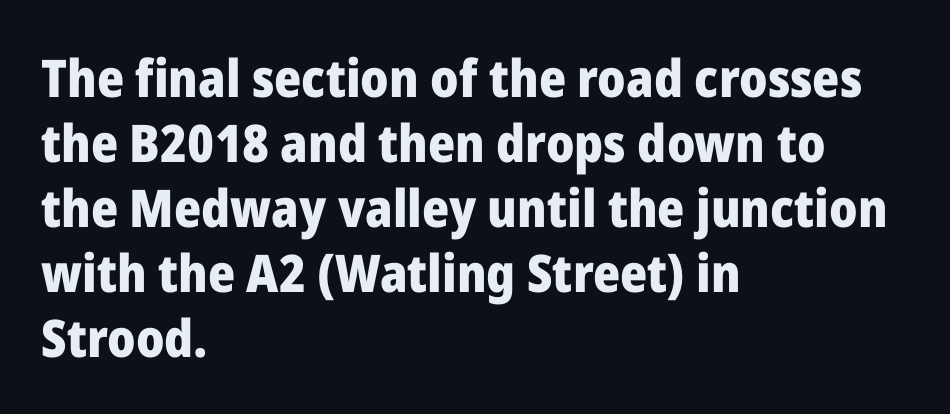
The image shows 52 px heavy sans-serif type, upright; set left-aligned, normal line spacing (1.25x), normal letter spacing, not underlined; low stroke contrast and a medium x-height.
